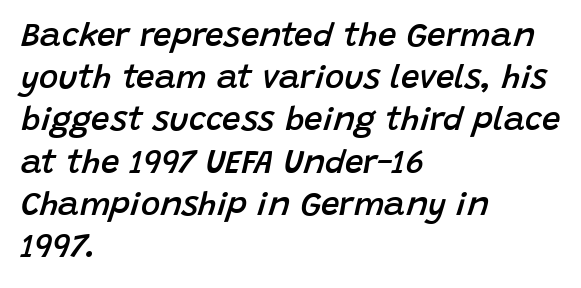
{"italic": "yes", "lean": "right", "slant_degrees": 15, "bold": "semi", "weight": "semibold", "width": "normal", "stroke_contrast": "low", "x_height": "large", "monospaced": "no", "underline": "no", "align": "left", "line_spacing": "normal", "line_spacing_ratio": 1.28, "letter_spacing": "normal", "letter_spacing_em": 0.0, "glyph_px": 33}
